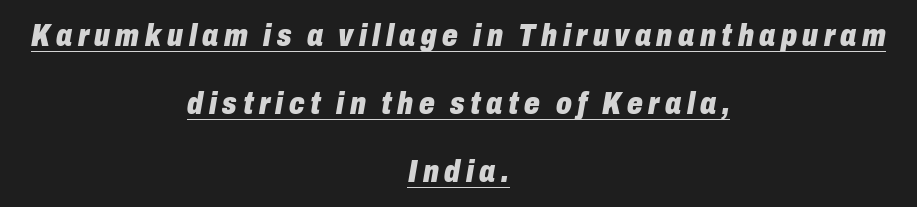
{"italic": "yes", "lean": "right", "slant_degrees": 10, "bold": "yes", "weight": "heavy", "width": "condensed", "stroke_contrast": "low", "x_height": "medium", "monospaced": "no", "underline": "yes", "align": "center", "line_spacing": "loose", "line_spacing_ratio": 2.19, "glyph_px": 31}
